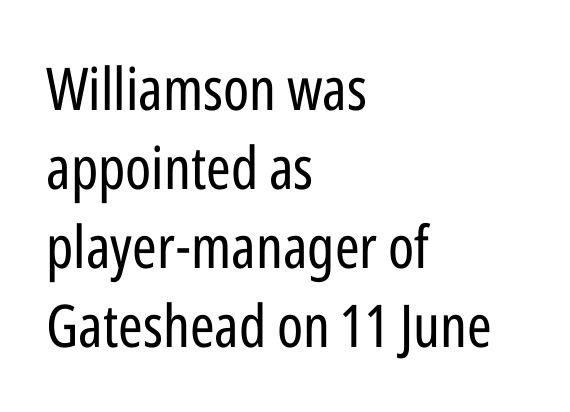
{"serif": "no", "italic": "no", "bold": "no", "weight": "regular", "width": "condensed", "stroke_contrast": "low", "x_height": "medium", "monospaced": "no", "underline": "no", "align": "left", "line_spacing": "normal", "line_spacing_ratio": 1.34, "letter_spacing": "normal", "letter_spacing_em": 0.0, "glyph_px": 59}
